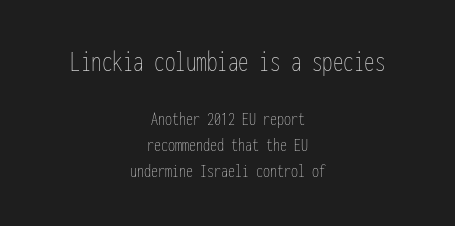
Quick note: not italic, upright. Vertical stems look standard width or narrower in stroke. Does the copy run flush right? No — it is centered line by line. Plain, unruled lines of type.
